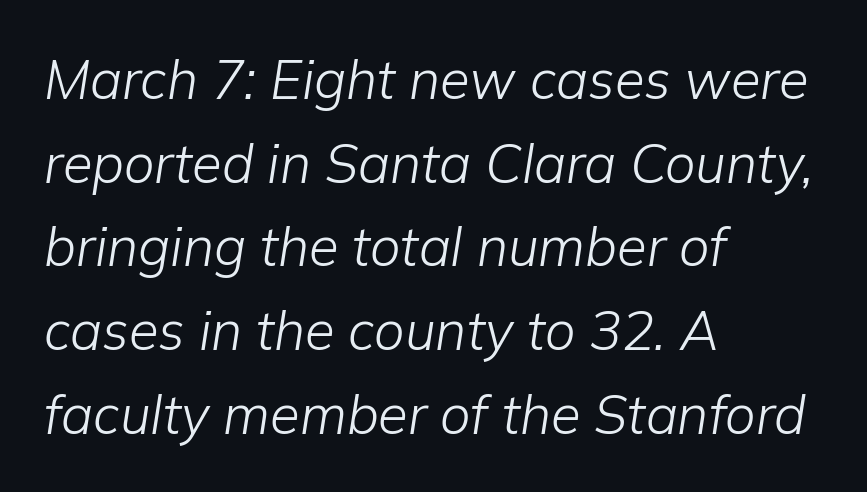
The image shows 54 px light type, italic (leaning right); set left-aligned, normal line spacing (1.55x), normal letter spacing, not underlined; low stroke contrast and a medium x-height.
